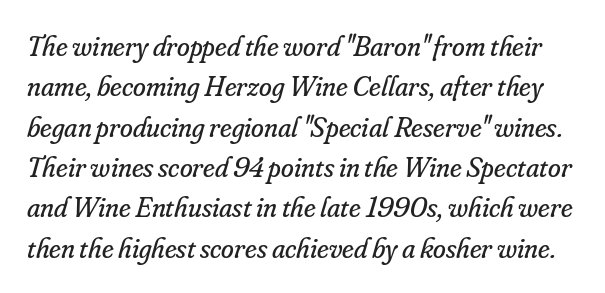
The image shows 29 px regular-weight serif type, italic (leaning right); set normal line spacing (1.39x), normal letter spacing, not underlined; low stroke contrast and a small x-height.
